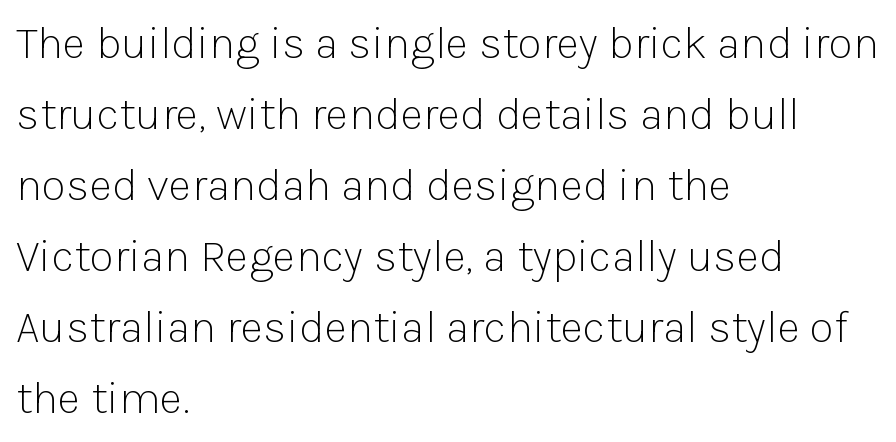
The image shows 45 px light sans-serif type, upright; set left-aligned, normal line spacing (1.58x), normal letter spacing, not underlined; low stroke contrast and a medium x-height.
